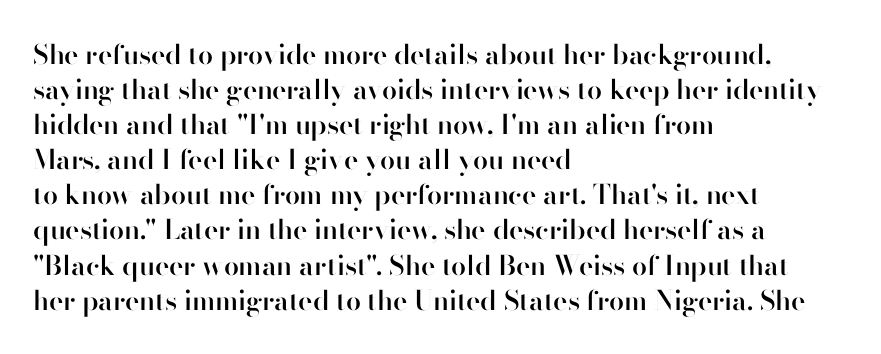
Heft: intermediate — a semibold. How are the letters spaced? Ordinarily, with no added tracking. A typesetter would call this leading conventional body-copy spacing. These lines are set flush left with a ragged right edge. No word sits above an underline. Posture: vertical.
